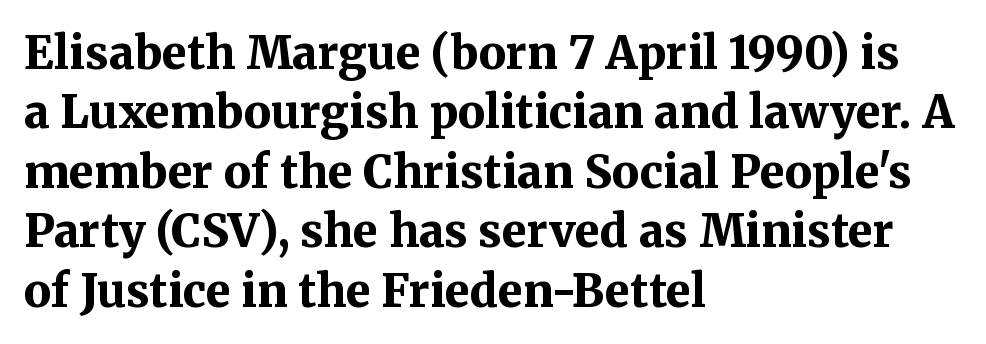
{"serif": "yes", "italic": "no", "bold": "yes", "weight": "bold", "width": "normal", "stroke_contrast": "medium", "x_height": "medium", "monospaced": "no", "underline": "no", "align": "left", "line_spacing": "normal", "line_spacing_ratio": 1.32, "letter_spacing": "normal", "letter_spacing_em": 0.0, "glyph_px": 45}
